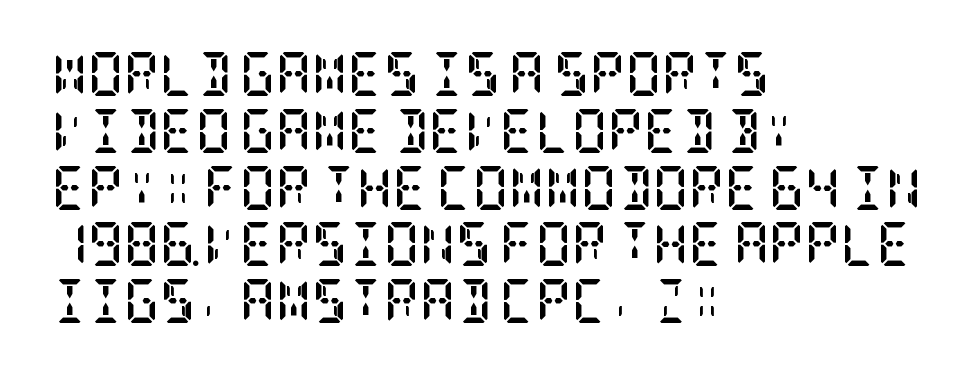
{"serif": "yes", "italic": "no", "bold": "yes", "weight": "semibold", "width": "condensed", "stroke_contrast": "low", "x_height": "large", "underline": "no", "align": "left", "line_spacing": "normal", "line_spacing_ratio": 1.29, "letter_spacing": "normal", "letter_spacing_em": 0.0, "glyph_px": 44}
